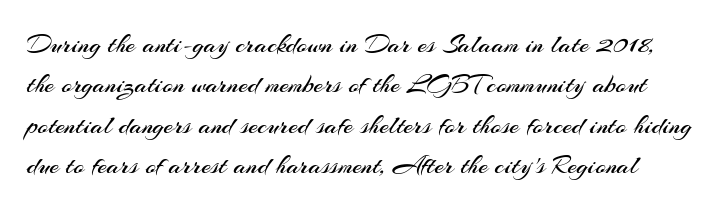
The image shows 27 px text type; set normal line spacing (1.5x), normal letter spacing, not underlined.
